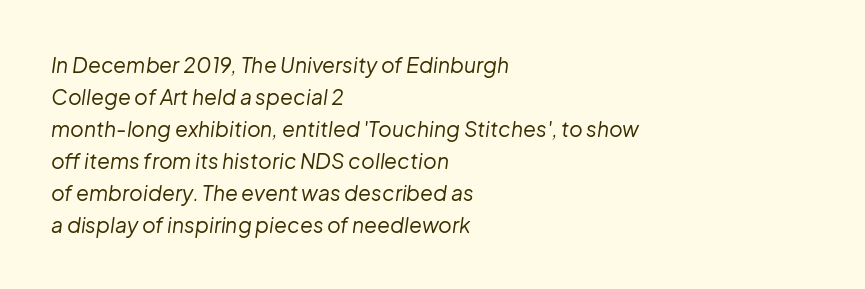
The weight would be labelled regular, book, light, or lighter still. The words here are not underlined. The lines are quadded left. Designer's note — italics engaged. The face used here is rendered with its standard letterfit.
